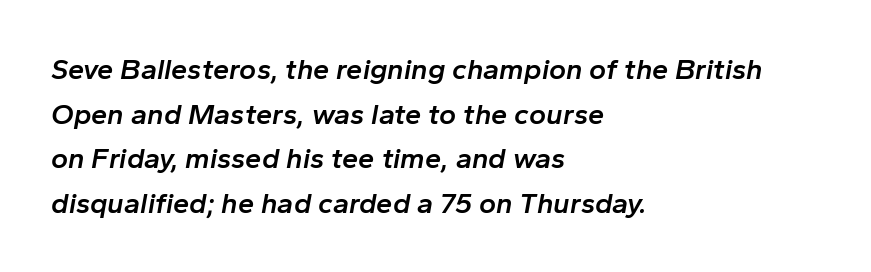
Q: Is the text bold? A: Semi-bold.
Q: Is the text italic (slanted)? A: Yes, it leans right by about 10 degrees.
Q: Is the text underlined? A: No.
Q: How is the paragraph aligned? A: Left-aligned.
Q: Is the spacing between letters normal or unusually wide? A: Normal.
Q: Is the spacing between lines tight, normal or loose? A: Normal.
Q: Width (condensed, normal, or wide)? A: Normal.
Q: Stroke contrast? A: Low.
Q: x-height? A: Medium.
Q: Monospaced? A: No.
